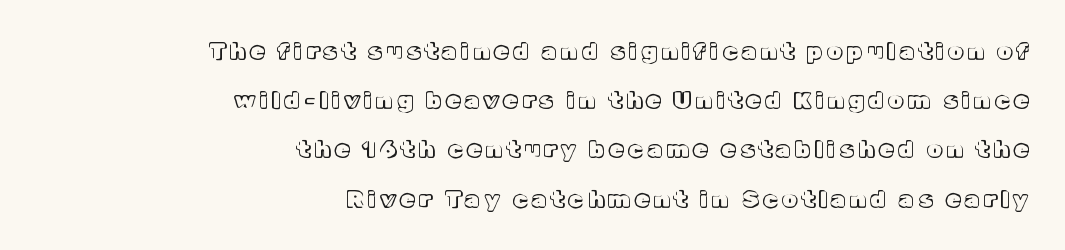
{"italic": "no", "underline": "no", "align": "right", "line_spacing": "loose", "line_spacing_ratio": 2.14, "letter_spacing": "wide", "letter_spacing_em": 0.21, "glyph_px": 23}
